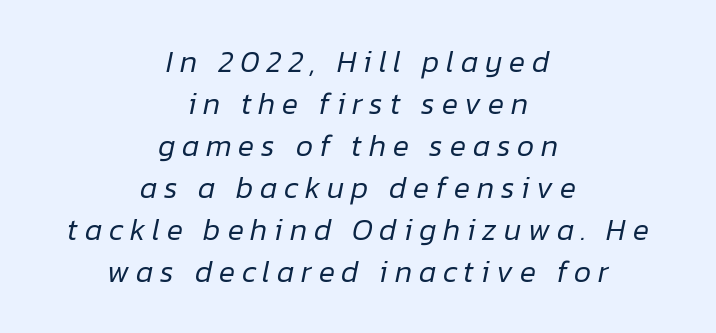
Q: Is the text bold? A: No.
Q: Is the text italic (slanted)? A: Yes, it leans right by about 12 degrees.
Q: Is the text underlined? A: No.
Q: How is the paragraph aligned? A: Centered.
Q: Is the spacing between letters normal or unusually wide? A: Unusually wide.
Q: Is the spacing between lines tight, normal or loose? A: Normal.
Q: Width (condensed, normal, or wide)? A: Normal.
Q: Stroke contrast? A: Low.
Q: x-height? A: Medium.
Q: Monospaced? A: No.
